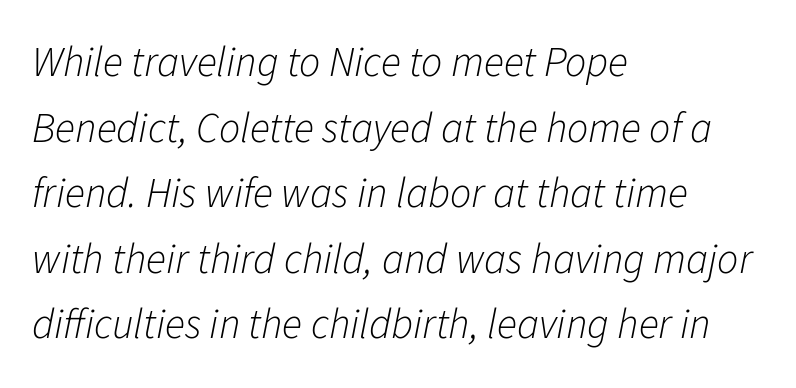
The image shows 42 px light type, italic (leaning right); set left-aligned, normal line spacing (1.56x), normal letter spacing, not underlined; low stroke contrast and a medium x-height.
